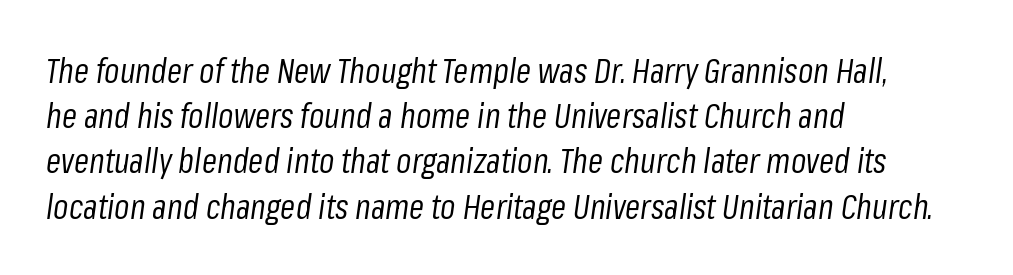
Which margin do the lines hug? The left one — the right edge is uneven. Observe the lean: these are italic letterforms. Bold? No — there's no thickening of the strokes. The rendering uses a moderate line-height, typical for paragraphs. The rendering uses natural spacing where letterforms have individual widths.
